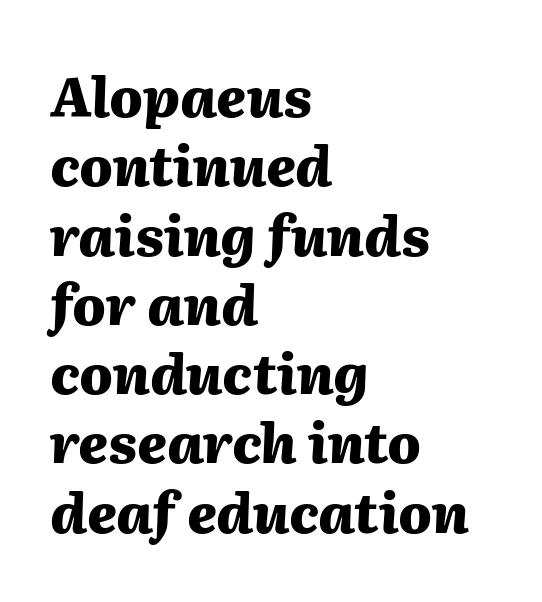
Quick note: italic. Does the weight exceed regular? Yes, all the way to bold. These lines are set flush left with a ragged right edge. Is there much room between lines? A standard amount, neither cramped nor airy. Words float on clear page, feet unadorned. Compared with typical body copy, the letter spacing here is the same.
